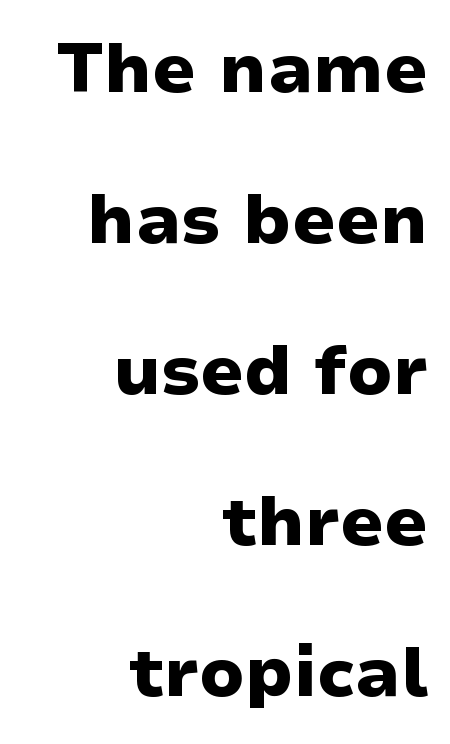
{"serif": "no", "italic": "no", "bold": "yes", "weight": "heavy", "width": "wide", "stroke_contrast": "low", "x_height": "medium", "monospaced": "no", "underline": "no", "align": "right", "line_spacing": "loose", "line_spacing_ratio": 2.19, "letter_spacing": "normal", "letter_spacing_em": 0.0, "glyph_px": 69}
